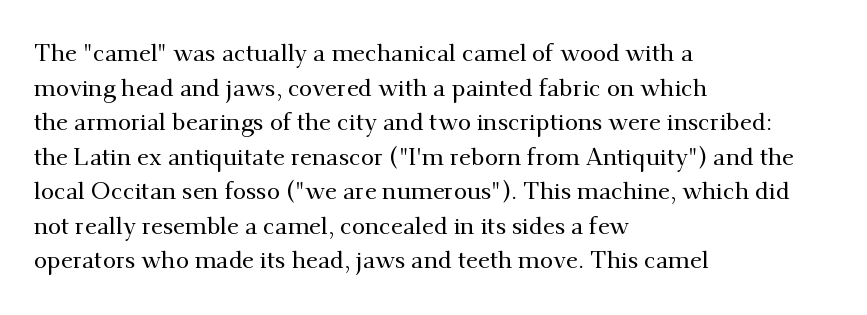
The compositor pushed each line to the left boundary. Compared with typical paragraphs, the rows here are spaced about the same. Here the glyphs are tracked normally, forming tight word shapes. Check the space under the baseline: it is left empty. You can tell it's not italic because the verticals are truly vertical.
